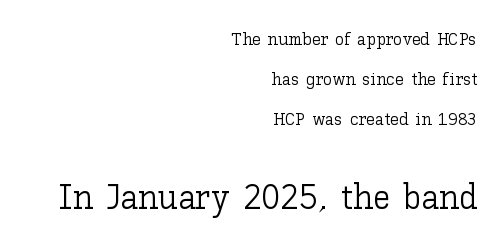
Q: Is the text bold? A: No.
Q: Is the text italic (slanted)? A: No, it is upright.
Q: Is the text underlined? A: No.
Q: How is the paragraph aligned? A: Right-aligned.
Q: Is the spacing between letters normal or unusually wide? A: Normal.
Q: Is the spacing between lines tight, normal or loose? A: Loose.
Q: Which block of text is set in a larger size, the first (top) or the second (bottom)? A: The second (bottom) one.
Q: Width (condensed, normal, or wide)? A: Normal.
Q: Stroke contrast? A: Low.
Q: x-height? A: Medium.
Q: Monospaced? A: No.
